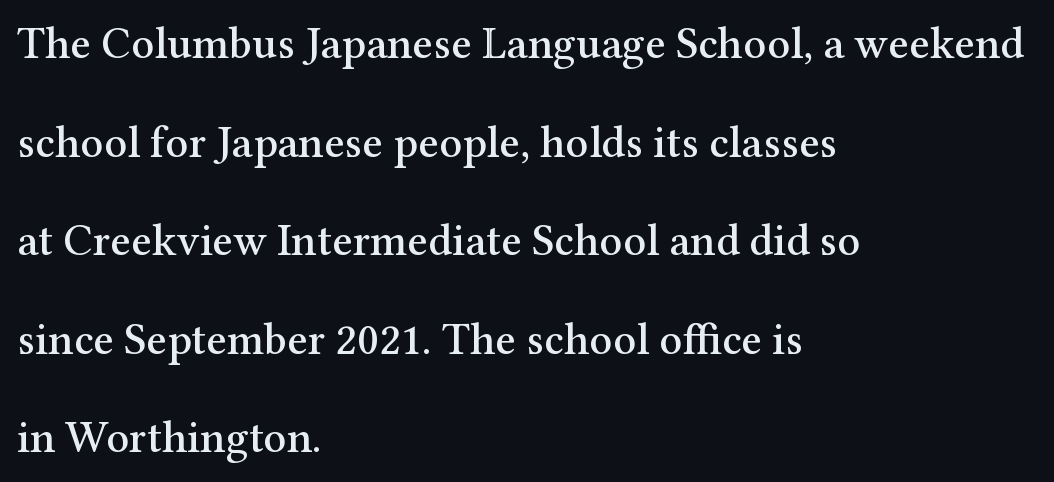
Q: Is the text italic (slanted)? A: No, it is upright.
Q: Is the typeface a serif or a sans-serif typeface? A: Serif.
Q: Is the text underlined? A: No.
Q: How is the paragraph aligned? A: Left-aligned.
Q: Is the spacing between letters normal or unusually wide? A: Normal.
Q: Is the spacing between lines tight, normal or loose? A: Loose.
Q: Width (condensed, normal, or wide)? A: Normal.
Q: Stroke contrast? A: Medium.
Q: x-height? A: Medium.
Q: Monospaced? A: No.
